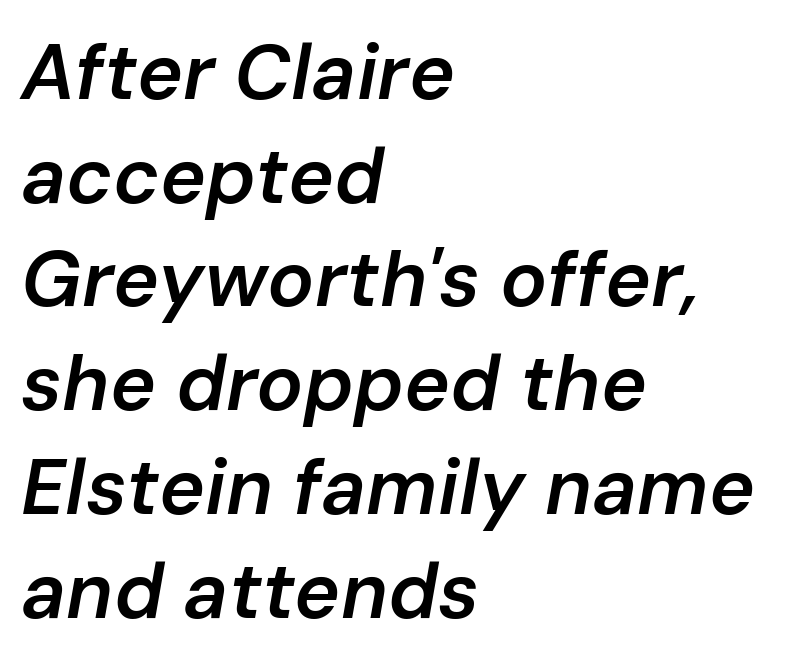
Q: Is the text bold? A: Semi-bold.
Q: Is the text italic (slanted)? A: Yes, it leans right by about 10 degrees.
Q: Is the text underlined? A: No.
Q: How is the paragraph aligned? A: Left-aligned.
Q: Is the spacing between letters normal or unusually wide? A: Normal.
Q: Is the spacing between lines tight, normal or loose? A: Normal.
Q: Width (condensed, normal, or wide)? A: Normal.
Q: Stroke contrast? A: Low.
Q: x-height? A: Medium.
Q: Monospaced? A: No.
